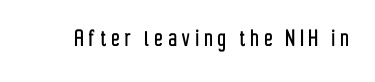
Q: Is the text italic (slanted)? A: No, it is upright.
Q: Is the text underlined? A: No.
Q: Is the spacing between letters normal or unusually wide? A: Unusually wide.
